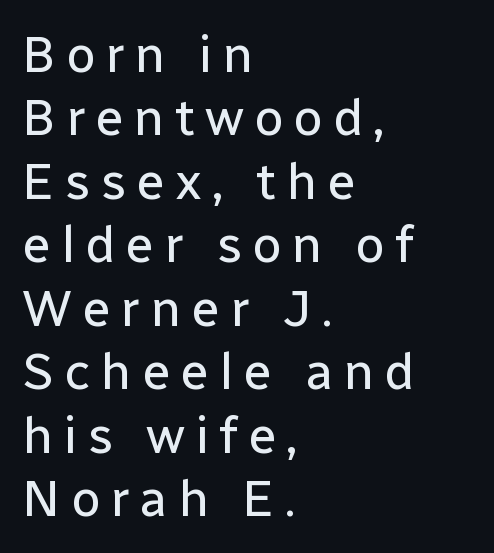
{"serif": "no", "italic": "no", "bold": "no", "weight": "regular", "width": "normal", "stroke_contrast": "low", "x_height": "medium", "monospaced": "no", "underline": "no", "align": "left", "line_spacing_ratio": 1.22, "glyph_px": 52}
